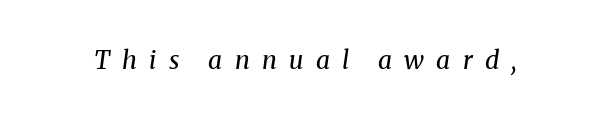
Q: Is the text bold? A: No.
Q: Is the text italic (slanted)? A: Yes, it leans right by about 8 degrees.
Q: Is the text underlined? A: No.
Q: Is the spacing between letters normal or unusually wide? A: Unusually wide.
